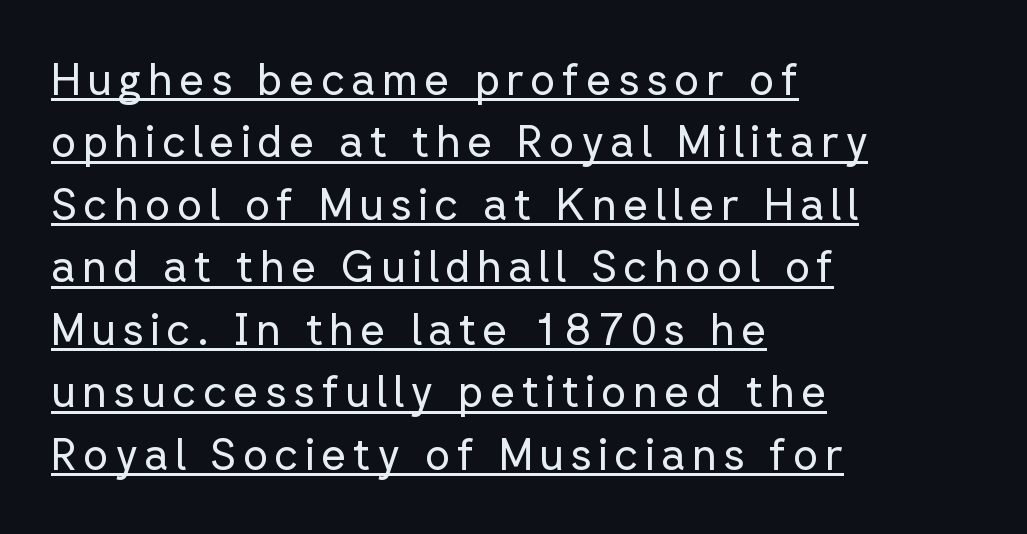
The image shows 44 px regular-weight sans-serif type, upright; set left-aligned, normal line spacing (1.42x), underlined; low stroke contrast and a medium x-height.
